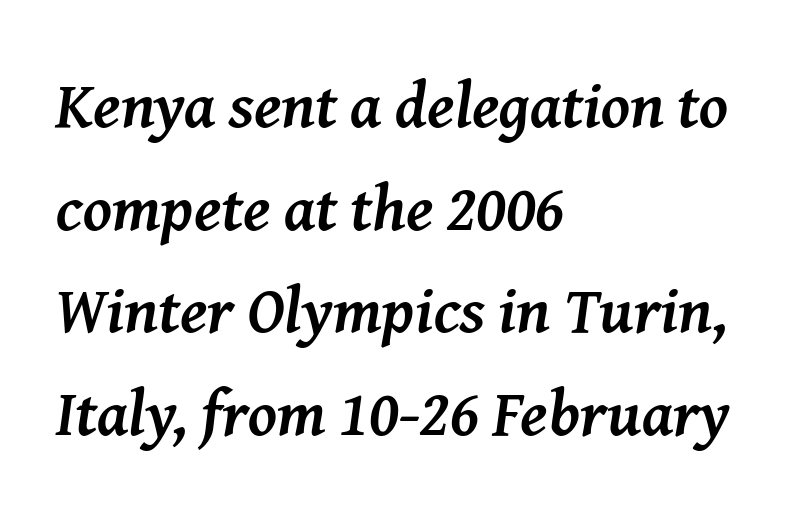
{"serif": "yes", "italic": "yes", "lean": "right", "slant_degrees": 8, "bold": "yes", "weight": "semibold", "width": "normal", "stroke_contrast": "medium", "x_height": "medium", "monospaced": "no", "underline": "no", "align": "left", "line_spacing": "normal", "line_spacing_ratio": 1.58, "letter_spacing": "normal", "letter_spacing_em": 0.0, "glyph_px": 65}
